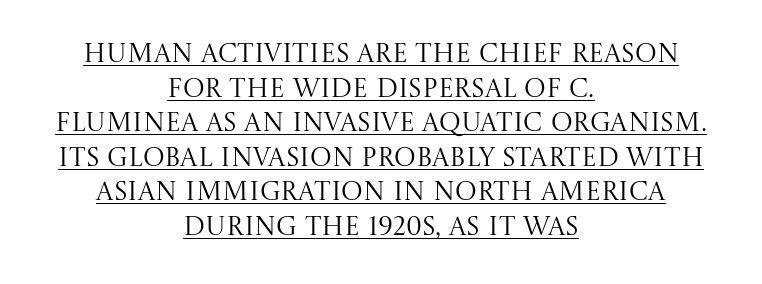
The image shows 26 px text type, upright; set centered, normal line spacing (1.33x), normal letter spacing, underlined.
